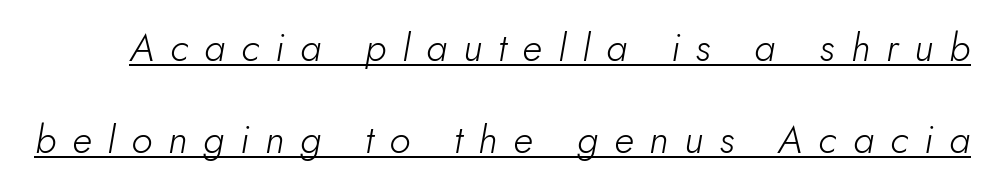
You can tell it's italic because the verticals aren't actually vertical. The passage shown is typed in a proportional face where columns would drift. This rendering widens character spacing well past its baseline value. The strokes are not fattened; the text isn't bold. Baseline-to-baseline distance is far greater than the letter height.
